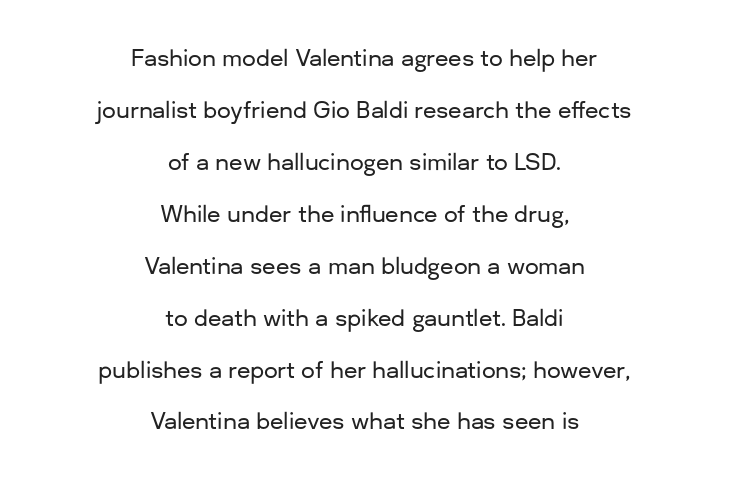
{"italic": "no", "underline": "no", "align": "center", "line_spacing": "loose", "line_spacing_ratio": 2.36, "letter_spacing": "normal", "letter_spacing_em": 0.0, "glyph_px": 22}
